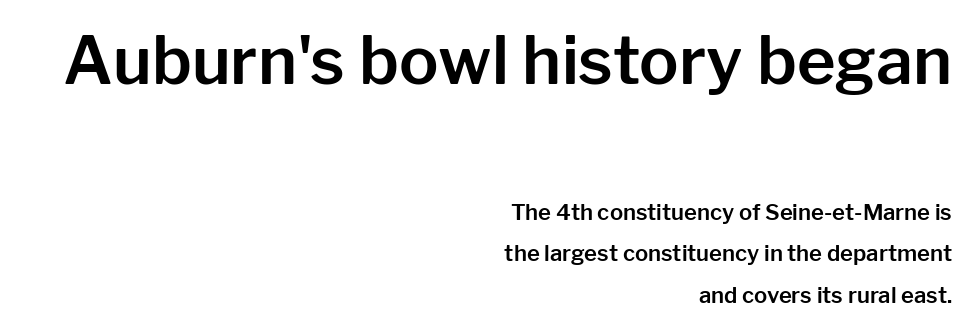
{"serif": "no", "italic": "no", "width": "normal", "stroke_contrast": "low", "x_height": "medium", "monospaced": "no", "underline": "no", "align": "right", "line_spacing_ratio": 1.89, "letter_spacing": "normal", "letter_spacing_em": 0.0, "larger_block": "first", "size_ratio": 3.0, "glyph_px": 66}
